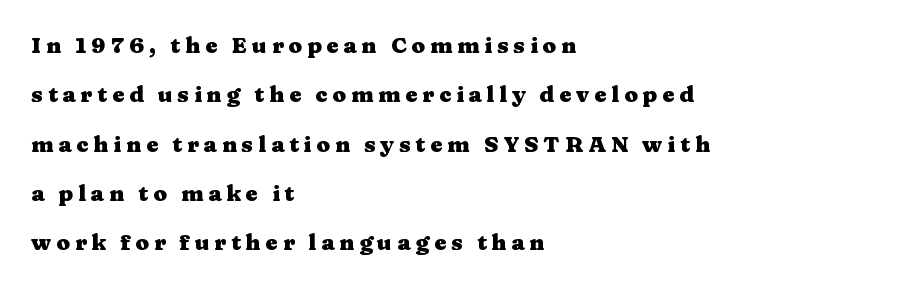
The image shows 22 px bold type, upright; set left-aligned, loose line spacing (2.24x), unusually wide letter spacing (+0.22 em), not underlined.
